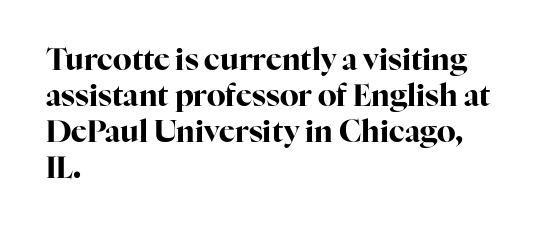
The image shows 30 px bold serif type, upright; set left-aligned, line spacing 1.2x, normal letter spacing, not underlined; high stroke contrast and a medium x-height.
